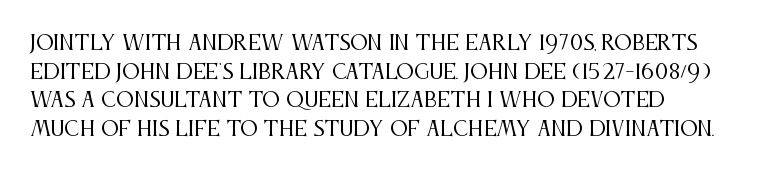
The letters look calm and open, with moderate or lighter stems. The line texture is even and compact thanks to regular tracking. Anything drawn beneath the words? Only blank space. Reading down the column, the eye jumps a familiar distance to each next line.
